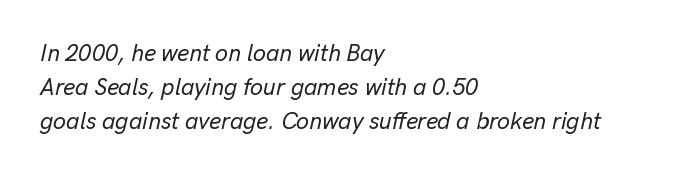
The lettering tilts uniformly, giving the passage an italic look. This sample uses plain, unmodified letter spacing. The paragraph has a hard left edge and a soft right edge. Regarding leading, the lines here are spaced in the standard way. The area under the type is left untouched.
